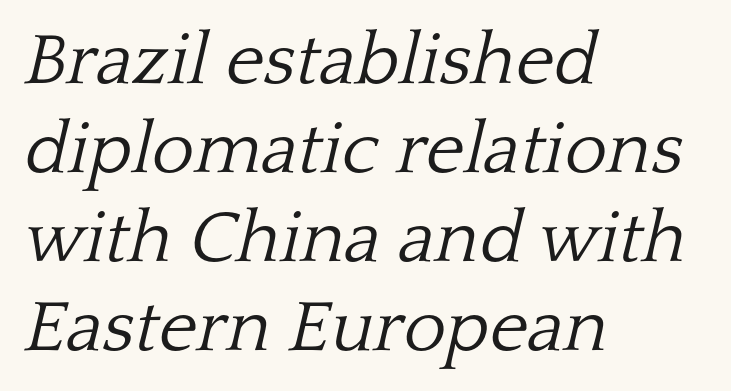
Q: Is the text bold? A: No.
Q: Is the text italic (slanted)? A: Yes, it leans right by about 13 degrees.
Q: Is the typeface a serif or a sans-serif typeface? A: Serif.
Q: Is the text underlined? A: No.
Q: How is the paragraph aligned? A: Left-aligned.
Q: Is the spacing between letters normal or unusually wide? A: Normal.
Q: Width (condensed, normal, or wide)? A: Normal.
Q: Stroke contrast? A: Low.
Q: x-height? A: Medium.
Q: Monospaced? A: No.
